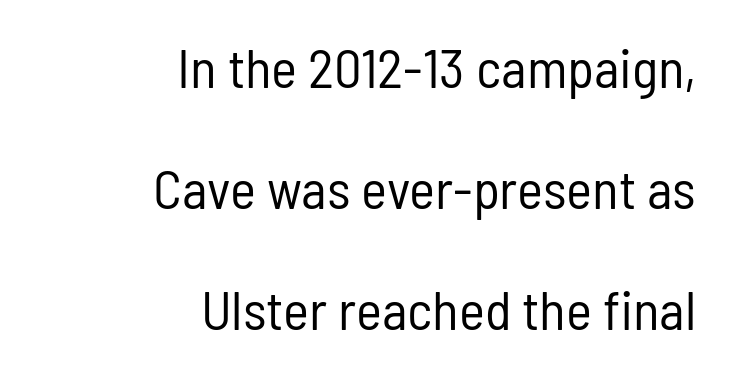
Q: Is the text bold? A: No.
Q: Is the text italic (slanted)? A: No, it is upright.
Q: Is the typeface a serif or a sans-serif typeface? A: Sans-serif.
Q: Is the text underlined? A: No.
Q: How is the paragraph aligned? A: Right-aligned.
Q: Is the spacing between letters normal or unusually wide? A: Normal.
Q: Is the spacing between lines tight, normal or loose? A: Loose.
Q: Width (condensed, normal, or wide)? A: Condensed.
Q: Stroke contrast? A: Low.
Q: x-height? A: Medium.
Q: Monospaced? A: No.
